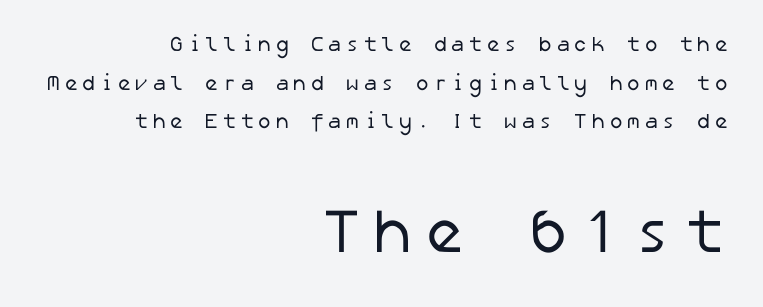
The lines in this sample share a right terminus and differ only in where they begin. Note: no serifs on the glyphs. Stem width sits at or under what a default text font uses. In this sample the second text group is rendered at the bigger scale. Lines of text with bare space underneath.
